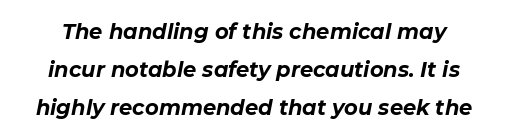
The image shows 21 px bold type, italic (leaning right); set line spacing 1.81x, normal letter spacing, not underlined.
